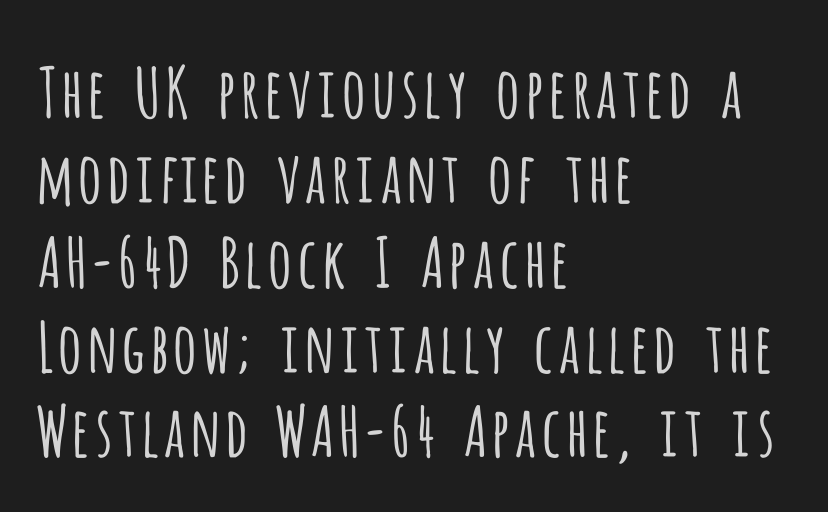
{"serif": "no", "italic": "no", "bold": "no", "weight": "light", "width": "condensed", "stroke_contrast": "low", "x_height": "large", "monospaced": "no", "underline": "no", "align": "left", "line_spacing_ratio": 1.23, "letter_spacing": "normal", "letter_spacing_em": 0.0, "glyph_px": 69}
